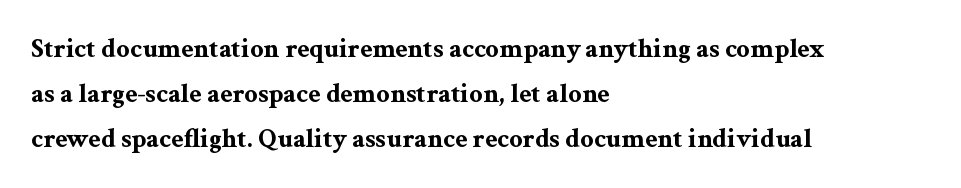
The image shows 27 px bold type, upright; set left-aligned, normal line spacing (1.66x), normal letter spacing, not underlined.
